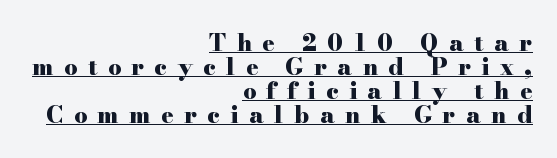
Q: Is the text bold? A: Yes.
Q: Is the text italic (slanted)? A: No, it is upright.
Q: Is the text underlined? A: Yes.
Q: How is the paragraph aligned? A: Right-aligned.
Q: Is the spacing between letters normal or unusually wide? A: Unusually wide.
Q: Is the spacing between lines tight, normal or loose? A: Tight.
